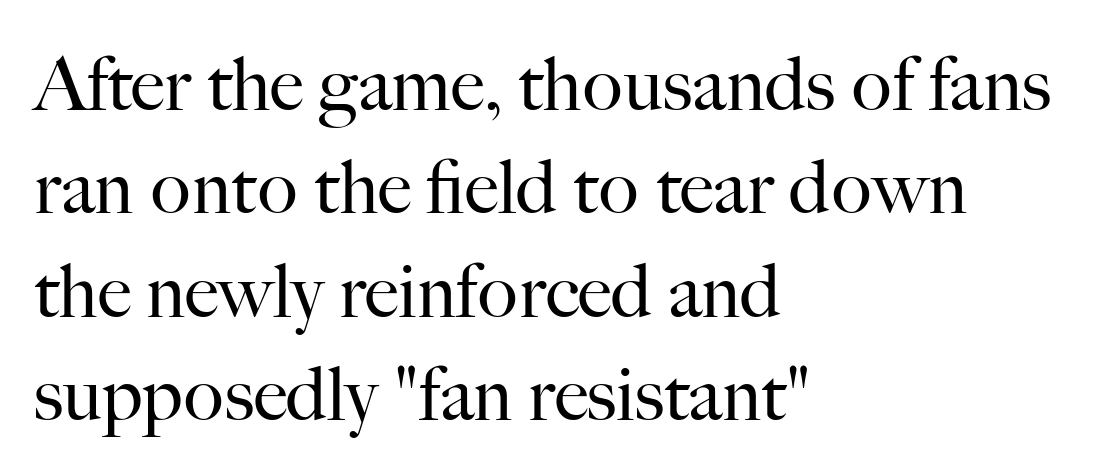
The image shows 75 px regular-weight serif type, upright; set left-aligned, normal line spacing (1.38x), normal letter spacing, not underlined; high stroke contrast and a small x-height.
